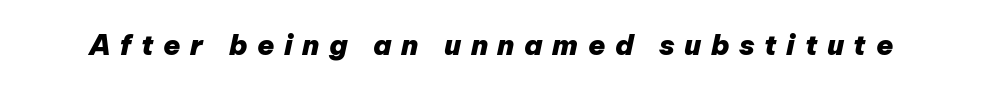
The image shows 28 px heavy type, italic (leaning right); set unusually wide letter spacing (+0.34 em), not underlined; low stroke contrast and a medium x-height.
